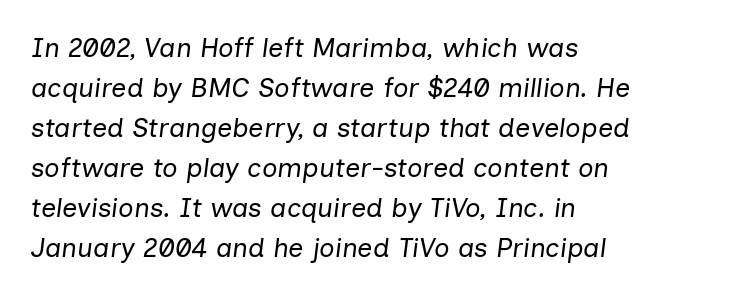
If you drew a ruler down the left edge, every line would touch it. Short note: letters normally spaced. The lettering tilts uniformly, giving the passage an italic look. What's the leading like? Ordinary, nothing unusual.
